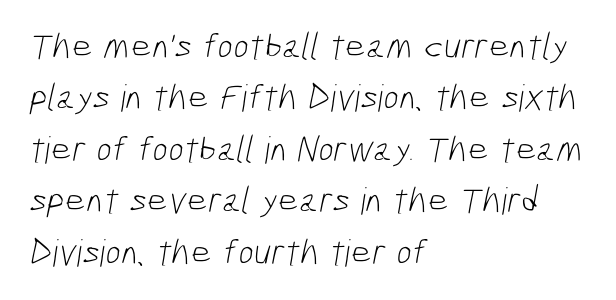
The image shows 37 px light, condensed sans-serif type; set left-aligned, normal line spacing (1.39x), normal letter spacing, not underlined; low stroke contrast and a medium x-height.
